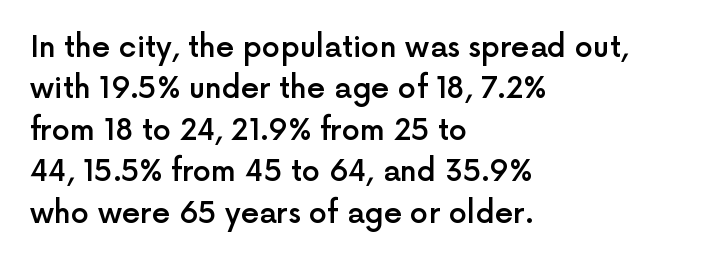
Q: Is the text bold? A: Semi-bold.
Q: Is the text italic (slanted)? A: No, it is upright.
Q: Is the typeface a serif or a sans-serif typeface? A: Sans-serif.
Q: Is the text underlined? A: No.
Q: How is the paragraph aligned? A: Left-aligned.
Q: Is the spacing between letters normal or unusually wide? A: Normal.
Q: Is the spacing between lines tight, normal or loose? A: Normal.
Q: Width (condensed, normal, or wide)? A: Normal.
Q: x-height? A: Medium.
Q: Monospaced? A: No.
